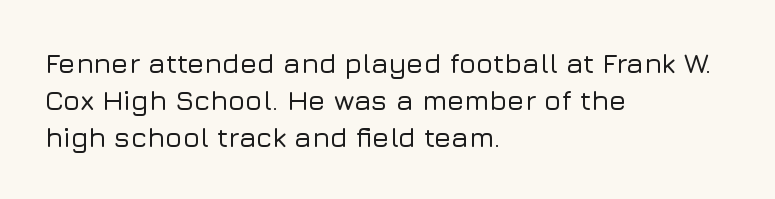
{"serif": "no", "italic": "no", "width": "normal", "stroke_contrast": "low", "x_height": "medium", "monospaced": "no", "underline": "no", "align": "left", "line_spacing": "normal", "line_spacing_ratio": 1.32, "letter_spacing": "normal", "letter_spacing_em": 0.0, "glyph_px": 28}
